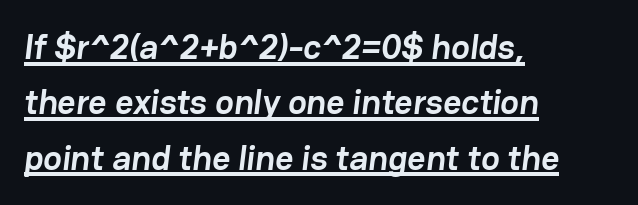
{"serif": "no", "bold": "yes", "weight": "semibold", "width": "normal", "stroke_contrast": "low", "x_height": "medium", "monospaced": "no", "underline": "yes", "align": "left", "line_spacing": "normal", "line_spacing_ratio": 1.58, "letter_spacing": "normal", "letter_spacing_em": 0.0, "glyph_px": 35}
